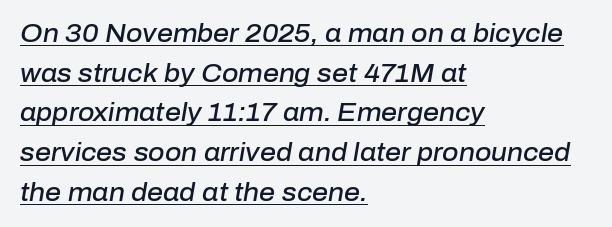
The image shows 25 px text type, italic (leaning right); set left-aligned, normal line spacing (1.59x), normal letter spacing, underlined.
